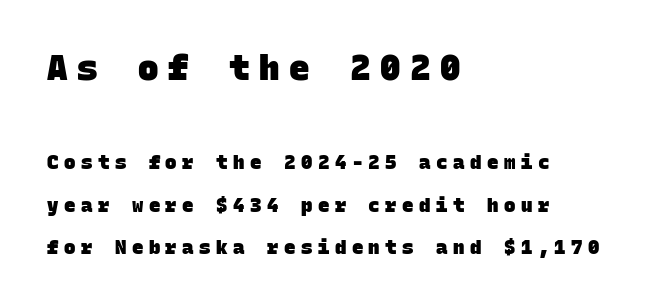
In terms of leading, this rendering errs on the spacious side. The glyphs are unaccompanied by any horizontal stroke below them. Look at the glyph heights: the upper group is clearly the bigger setting. The font family rendered here belongs to the sans-serif group. Is the block centered? No — it sits flush against the left margin.
